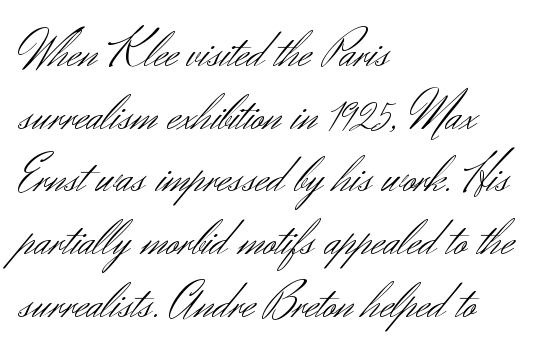
The tracking reads as untouched default to a designer's eye. The rag falls on the right side of this text block. The font is comparable to plain body text, perhaps lighter. Examine the stroke ends and you'll find no serifs. Underline: absent.
